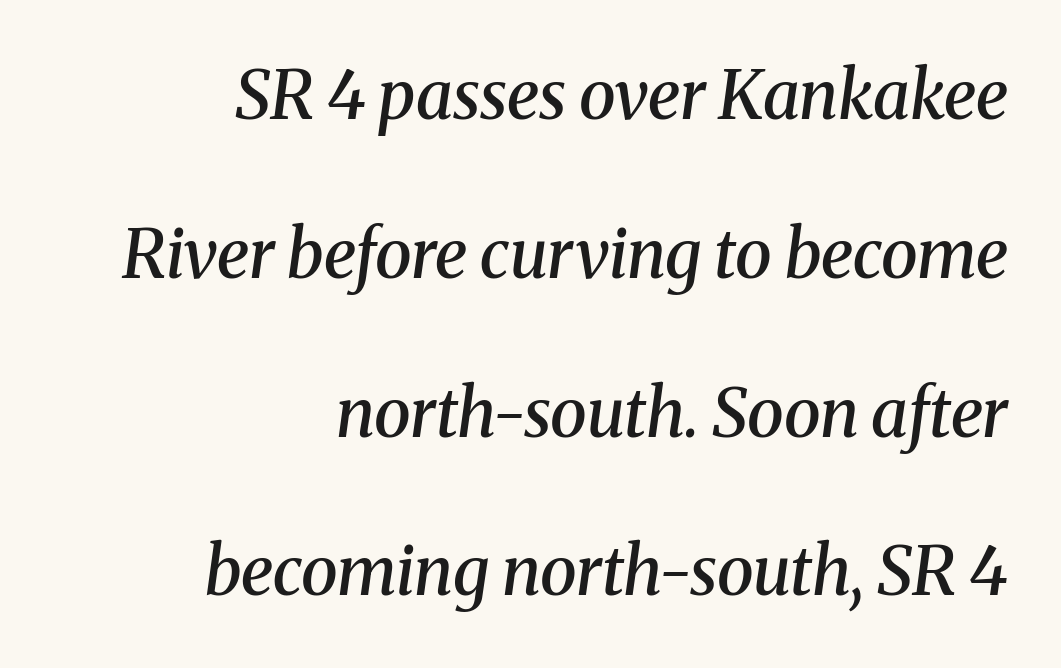
{"serif": "yes", "italic": "yes", "lean": "right", "slant_degrees": 8, "bold": "semi", "weight": "semibold", "width": "normal", "stroke_contrast": "medium", "x_height": "medium", "monospaced": "no", "underline": "no", "align": "right", "line_spacing": "loose", "line_spacing_ratio": 2.37, "letter_spacing": "normal", "letter_spacing_em": 0.0, "glyph_px": 67}
